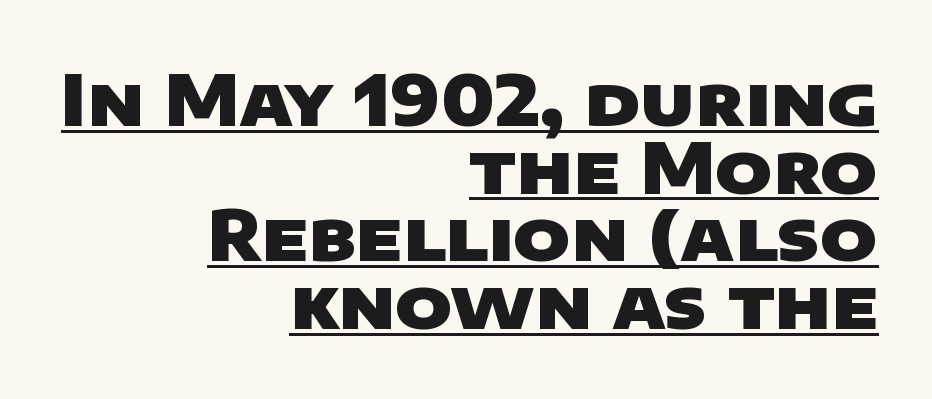
The image shows 69 px heavy, wide sans-serif type; set right-aligned, tight line spacing (0.98x), normal letter spacing, underlined; low stroke contrast and a large x-height.
